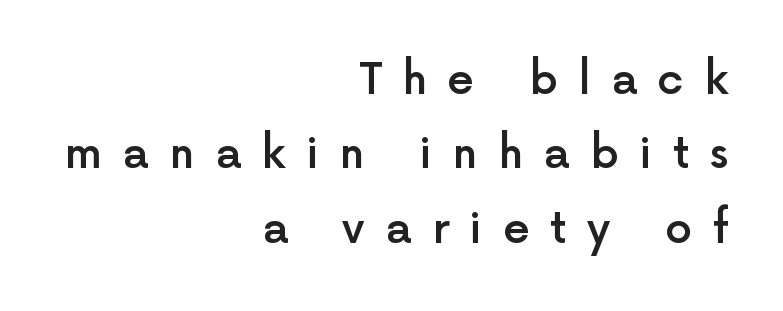
Q: Is the text bold? A: Semi-bold.
Q: Is the text italic (slanted)? A: No, it is upright.
Q: Is the typeface a serif or a sans-serif typeface? A: Sans-serif.
Q: Is the text underlined? A: No.
Q: How is the paragraph aligned? A: Right-aligned.
Q: Is the spacing between letters normal or unusually wide? A: Unusually wide.
Q: Width (condensed, normal, or wide)? A: Normal.
Q: x-height? A: Medium.
Q: Monospaced? A: No.
